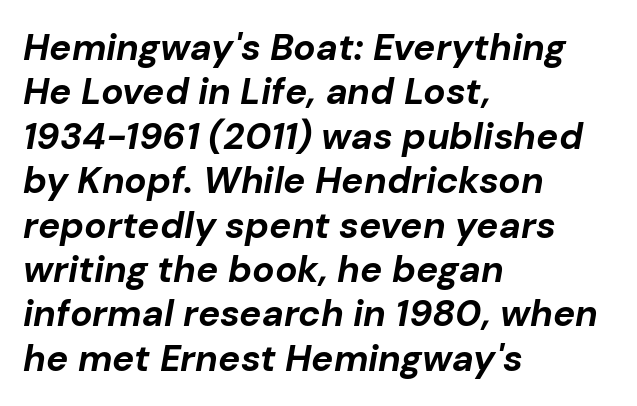
The image shows 37 px bold type, italic (leaning right); set left-aligned, line spacing 1.2x, normal letter spacing, not underlined; low stroke contrast and a medium x-height.
